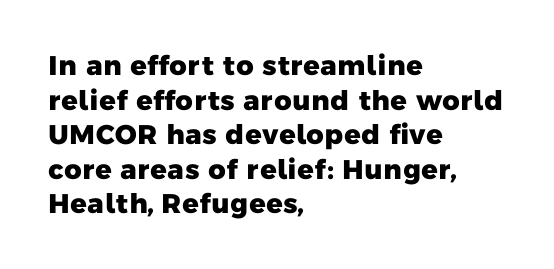
The image shows 27 px bold type; set left-aligned, normal line spacing (1.28x), normal letter spacing, not underlined.
